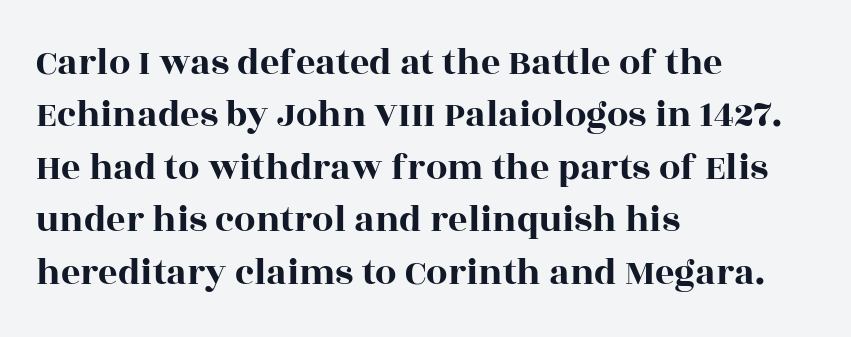
Q: Is the text italic (slanted)? A: No, it is upright.
Q: Is the typeface a serif or a sans-serif typeface? A: Serif.
Q: Is the text underlined? A: No.
Q: How is the paragraph aligned? A: Left-aligned.
Q: Is the spacing between letters normal or unusually wide? A: Normal.
Q: Is the spacing between lines tight, normal or loose? A: Normal.
Q: Width (condensed, normal, or wide)? A: Wide.
Q: x-height? A: Large.
Q: Monospaced? A: No.
